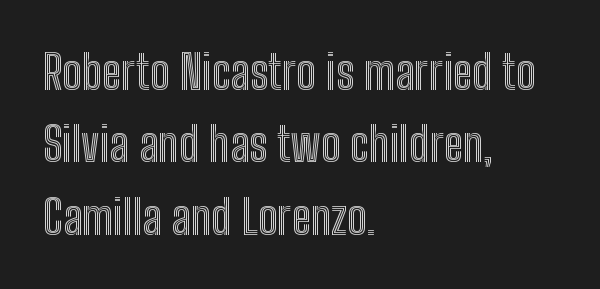
{"italic": "no", "width": "condensed", "x_height": "medium", "monospaced": "no", "underline": "no", "align": "left", "line_spacing": "normal", "line_spacing_ratio": 1.54, "letter_spacing": "normal", "letter_spacing_em": 0.0, "glyph_px": 47}
